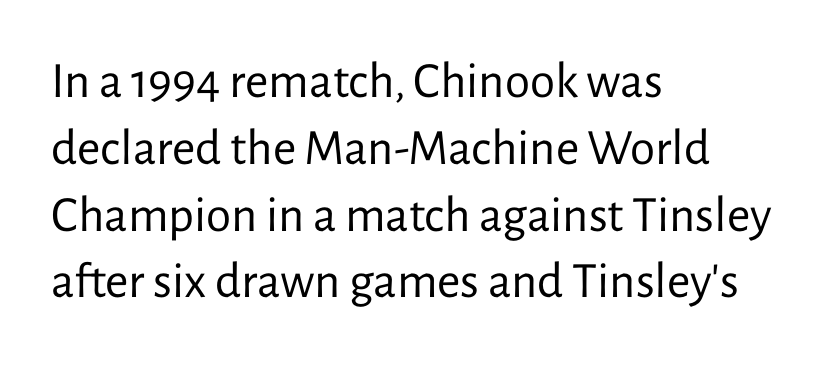
The image shows 51 px regular-weight sans-serif type, upright; set left-aligned, normal line spacing (1.31x), normal letter spacing, not underlined; low stroke contrast and a medium x-height.
